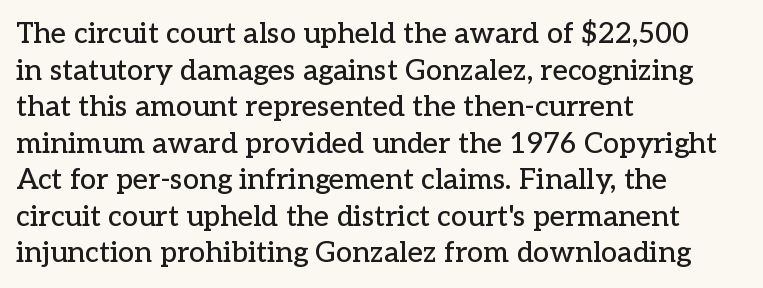
The image shows 29 px serif type, upright; set left-aligned, normal line spacing (1.26x), normal letter spacing, not underlined; low stroke contrast and a medium x-height.
